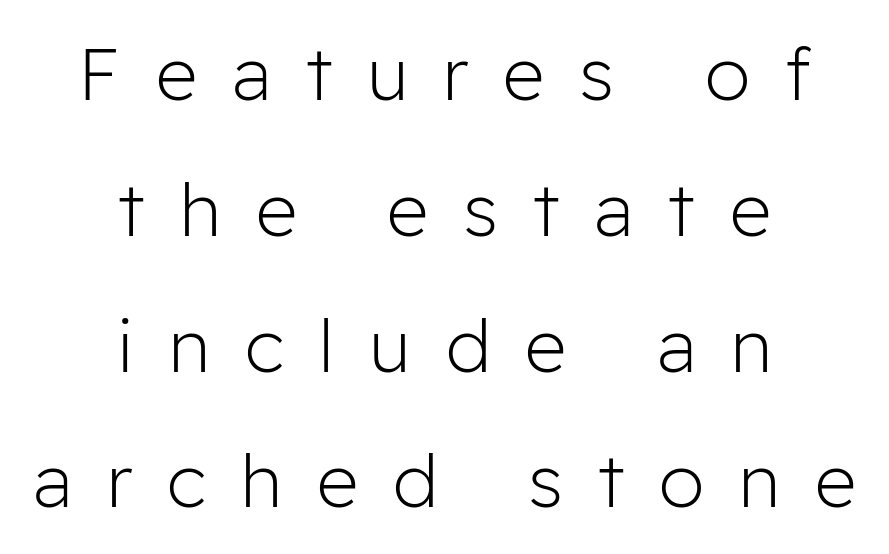
{"serif": "no", "italic": "no", "bold": "no", "weight": "light", "width": "normal", "stroke_contrast": "low", "x_height": "medium", "monospaced": "no", "underline": "no", "align": "center", "line_spacing_ratio": 1.86, "letter_spacing": "wide", "letter_spacing_em": 0.48, "glyph_px": 73}
